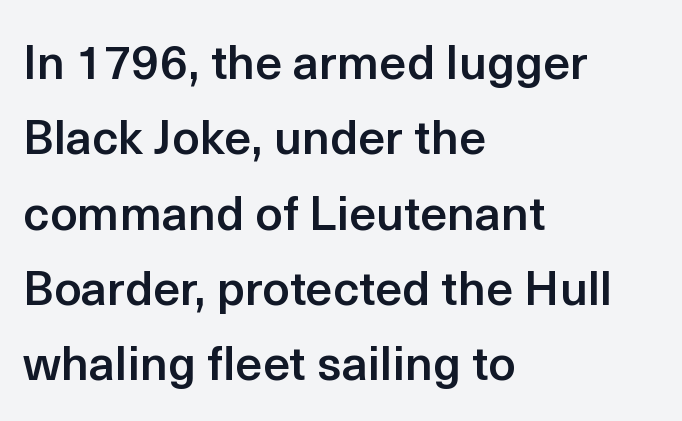
The image shows 48 px semibold sans-serif type, upright; set left-aligned, normal line spacing (1.57x), normal letter spacing, not underlined; a medium x-height.
